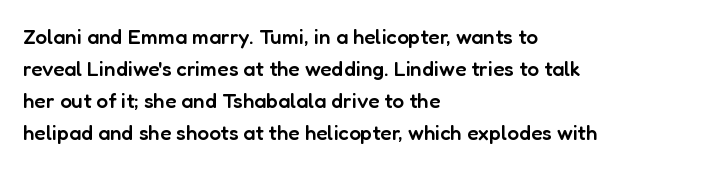
The image shows 21 px text type, upright; set left-aligned, normal line spacing (1.53x), normal letter spacing, not underlined.
